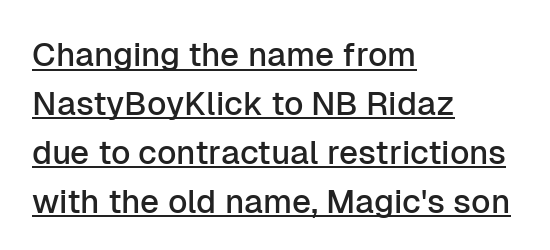
Students, observe: this is what conventionally led text looks like. Italic? Not at all — the glyphs are vertical. Students, observe the line beneath the letters — that is underlining. The rendering keeps characters at their native spacing. These lines are set flush left with a ragged right edge. Regarding serifs, this sample does without them.
